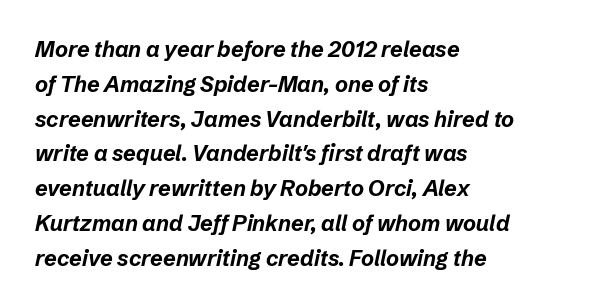
Inter-character spacing is left at the font's built-in metrics. Designer's note — italics engaged. Plenty of ink on the page — the face is bold. Line starts are locked; line ends wander. Glance below the letters and you will spot only blank space.
